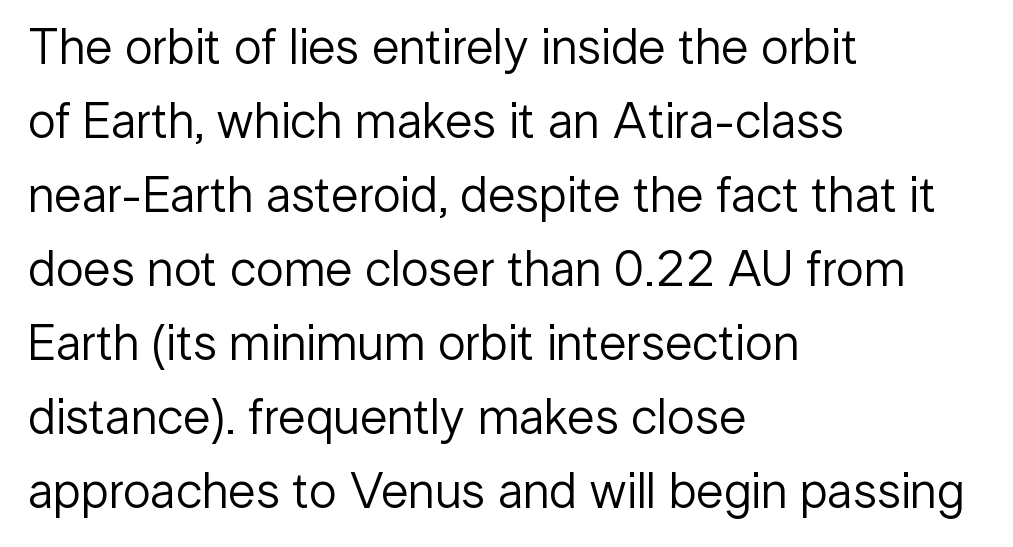
Q: Is the text bold? A: No.
Q: Is the text italic (slanted)? A: No, it is upright.
Q: Is the typeface a serif or a sans-serif typeface? A: Sans-serif.
Q: Is the text underlined? A: No.
Q: How is the paragraph aligned? A: Left-aligned.
Q: Is the spacing between letters normal or unusually wide? A: Normal.
Q: Is the spacing between lines tight, normal or loose? A: Normal.
Q: Width (condensed, normal, or wide)? A: Normal.
Q: Stroke contrast? A: Low.
Q: x-height? A: Medium.
Q: Monospaced? A: No.
